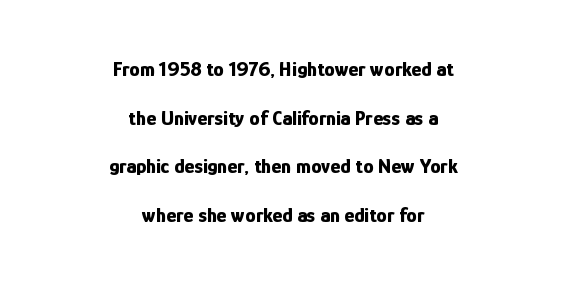
Q: Is the text bold? A: Yes.
Q: Is the text italic (slanted)? A: No, it is upright.
Q: Is the text underlined? A: No.
Q: How is the paragraph aligned? A: Centered.
Q: Is the spacing between letters normal or unusually wide? A: Normal.
Q: Is the spacing between lines tight, normal or loose? A: Loose.
